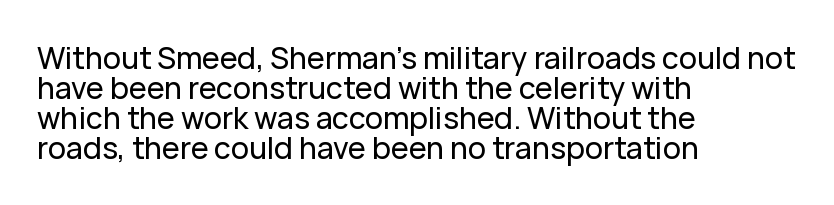
Q: Is the text italic (slanted)? A: No, it is upright.
Q: Is the typeface a serif or a sans-serif typeface? A: Sans-serif.
Q: Is the text underlined? A: No.
Q: How is the paragraph aligned? A: Left-aligned.
Q: Is the spacing between letters normal or unusually wide? A: Normal.
Q: Is the spacing between lines tight, normal or loose? A: Tight.
Q: Width (condensed, normal, or wide)? A: Normal.
Q: Stroke contrast? A: Low.
Q: x-height? A: Medium.
Q: Monospaced? A: No.
